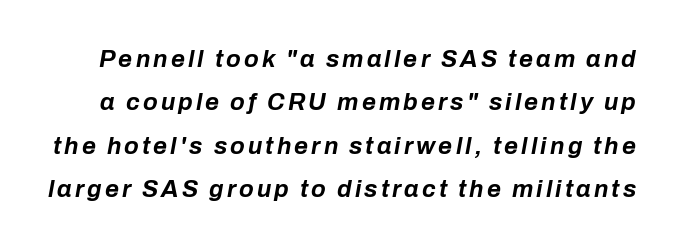
The image shows 24 px bold type, italic (leaning right); set line spacing 1.81x, not underlined.
